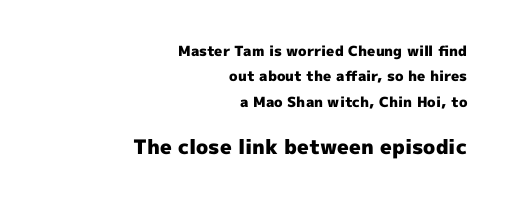
Bare-footed words on every line. A full-strength bold gives these letters their thick strokes. These lines stack with their right ends in a neat column. Standard letterfit; no display-style spreading of the glyphs. The typography opts for an upright posture over an oblique one.
